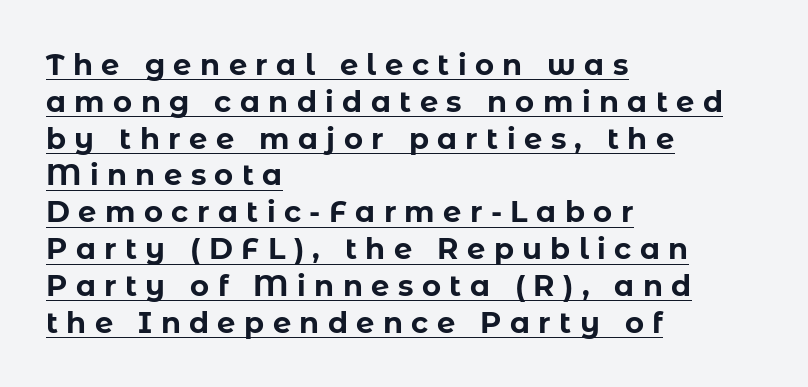
Q: Is the text bold? A: Yes.
Q: Is the text italic (slanted)? A: No, it is upright.
Q: Is the typeface a serif or a sans-serif typeface? A: Sans-serif.
Q: Is the text underlined? A: Yes.
Q: How is the paragraph aligned? A: Left-aligned.
Q: Is the spacing between letters normal or unusually wide? A: Unusually wide.
Q: Is the spacing between lines tight, normal or loose? A: Normal.
Q: Width (condensed, normal, or wide)? A: Normal.
Q: Stroke contrast? A: Low.
Q: x-height? A: Medium.
Q: Monospaced? A: No.
